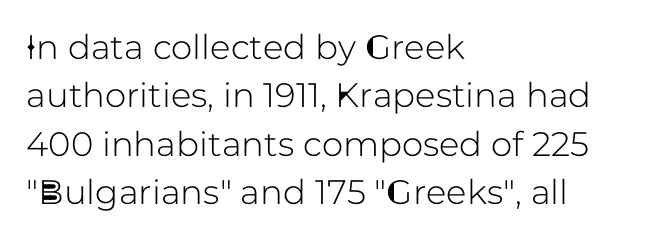
Q: Is the text italic (slanted)? A: No, it is upright.
Q: Is the typeface a serif or a sans-serif typeface? A: Sans-serif.
Q: Is the text underlined? A: No.
Q: How is the paragraph aligned? A: Left-aligned.
Q: Is the spacing between letters normal or unusually wide? A: Normal.
Q: Is the spacing between lines tight, normal or loose? A: Normal.
Q: Width (condensed, normal, or wide)? A: Normal.
Q: Stroke contrast? A: Low.
Q: x-height? A: Medium.
Q: Monospaced? A: No.
